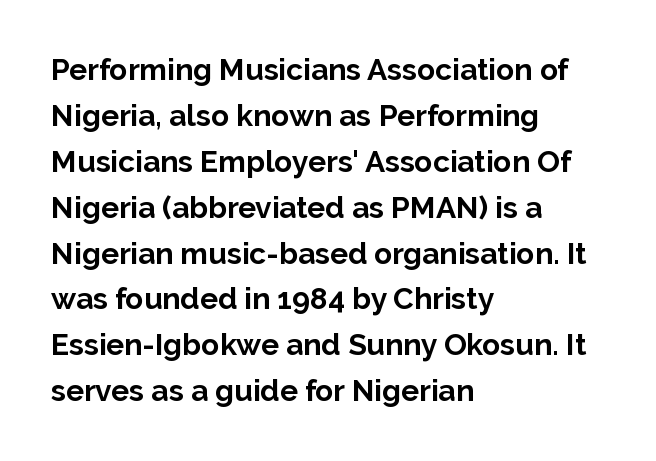
{"serif": "no", "italic": "no", "bold": "yes", "weight": "bold", "width": "normal", "stroke_contrast": "low", "x_height": "medium", "monospaced": "no", "underline": "no", "align": "left", "line_spacing": "normal", "line_spacing_ratio": 1.53, "letter_spacing": "normal", "letter_spacing_em": 0.0, "glyph_px": 30}
